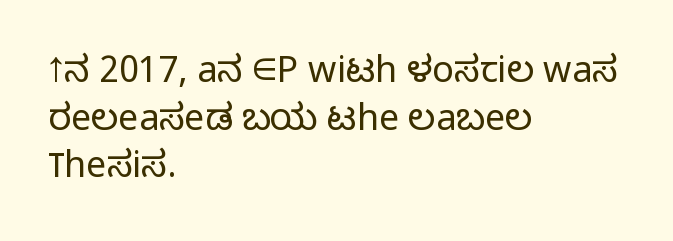
The image shows 36 px light sans-serif type, upright; set left-aligned, normal line spacing (1.32x), normal letter spacing, not underlined; low stroke contrast and a medium x-height.
